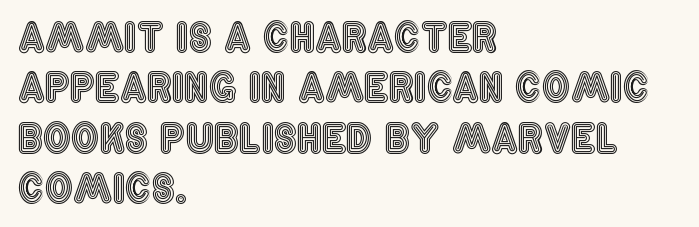
{"italic": "no", "width": "condensed", "x_height": "large", "monospaced": "no", "underline": "no", "align": "left", "line_spacing": "normal", "line_spacing_ratio": 1.29, "letter_spacing": "normal", "letter_spacing_em": 0.0, "glyph_px": 39}
